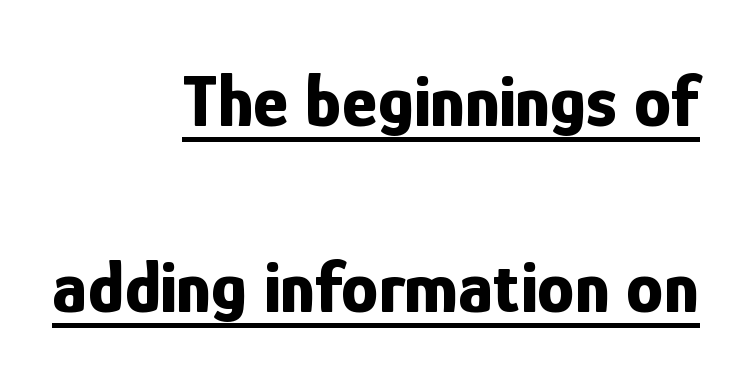
Strong, thick strokes mark this as bold type. Posture: upright roman. Typeset ragged left — the right edge is the straight one. Nothing unusual about the tracking: characters are spaced as the font intends. Emphasis is given by a line drawn under the lettering.
